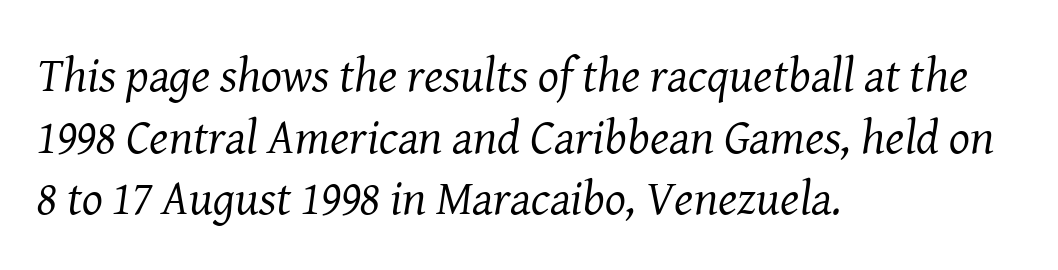
Q: Is the text bold? A: No.
Q: Is the text italic (slanted)? A: Yes, it leans right by about 8 degrees.
Q: Is the typeface a serif or a sans-serif typeface? A: Serif.
Q: Is the text underlined? A: No.
Q: How is the paragraph aligned? A: Left-aligned.
Q: Is the spacing between letters normal or unusually wide? A: Normal.
Q: Is the spacing between lines tight, normal or loose? A: Normal.
Q: Width (condensed, normal, or wide)? A: Normal.
Q: Stroke contrast? A: Medium.
Q: x-height? A: Medium.
Q: Monospaced? A: No.
